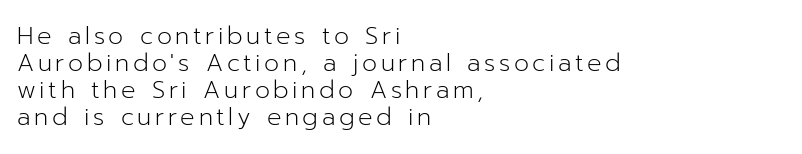
Q: Is the text bold? A: No.
Q: Is the text italic (slanted)? A: No, it is upright.
Q: Is the text underlined? A: No.
Q: How is the paragraph aligned? A: Left-aligned.
Q: Is the spacing between lines tight, normal or loose? A: Tight.
